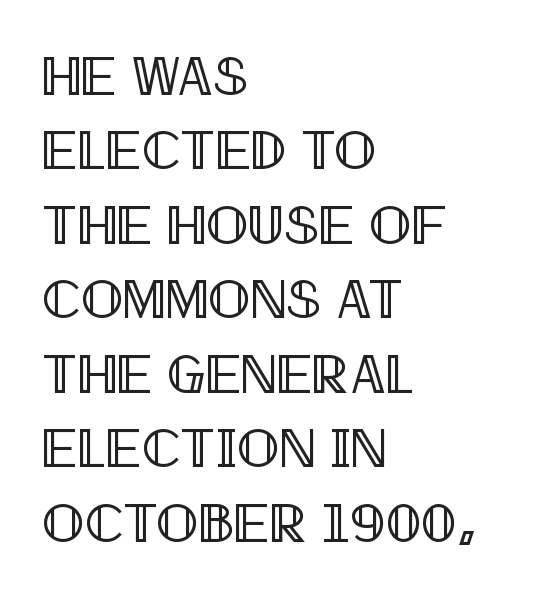
Regarding leading, the lines here are spaced in the standard way. The letters advance in unequal steps, a hallmark of proportional type. Tracking here is standard; glyphs follow each other at the usual distance. The rag falls on the right side of this text block. The lettering stays uniformly vertical, giving the passage a roman look.
